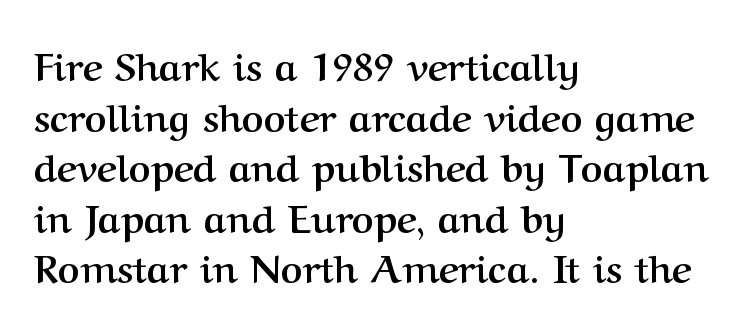
The rendering uses a moderate line-height, typical for paragraphs. Type without underlining. This is the regular roman posture of the typeface. Nothing unusual about the tracking: characters are spaced as the font intends. The rag falls on the right side of this text block.
